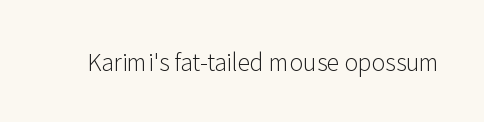
{"italic": "no", "bold": "no", "underline": "no", "letter_spacing": "normal", "letter_spacing_em": 0.0, "glyph_px": 23}
